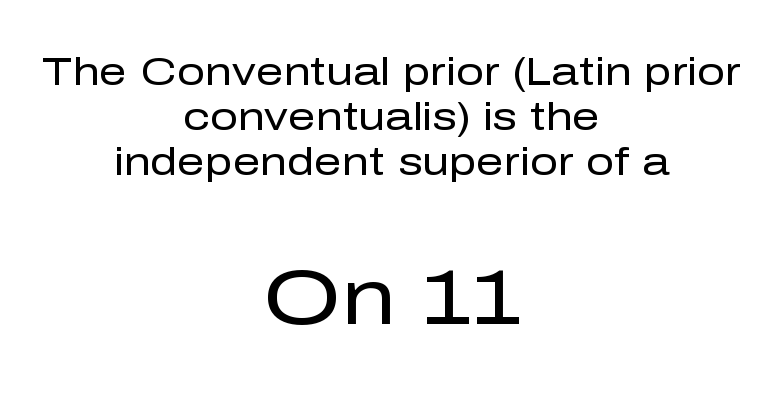
The image shows 78 px regular-weight sans-serif type, upright; set centered, tight line spacing (1.15x), normal letter spacing, not underlined; the second (bottom) block is 2.0x larger; low stroke contrast and a medium x-height.
